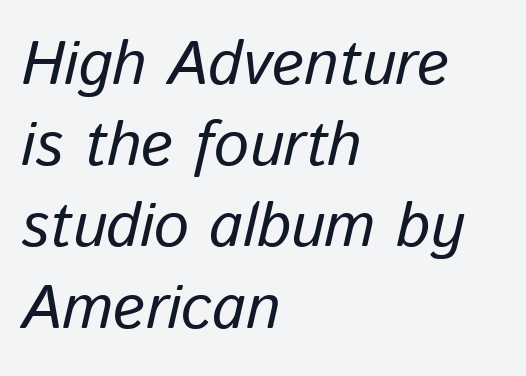
Q: Is the text italic (slanted)? A: Yes, it leans right by about 13 degrees.
Q: Is the text underlined? A: No.
Q: How is the paragraph aligned? A: Left-aligned.
Q: Is the spacing between letters normal or unusually wide? A: Normal.
Q: Is the spacing between lines tight, normal or loose? A: Normal.
Q: Width (condensed, normal, or wide)? A: Normal.
Q: Stroke contrast? A: Low.
Q: x-height? A: Medium.
Q: Monospaced? A: No.
